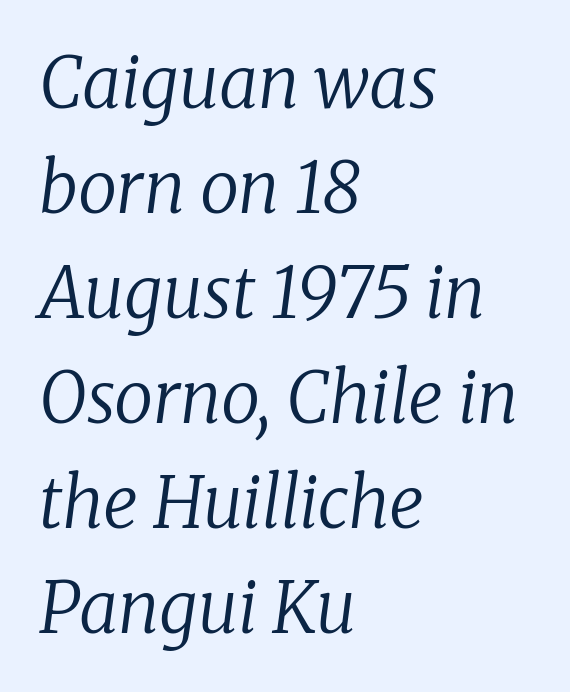
Q: Is the text bold? A: No.
Q: Is the text italic (slanted)? A: Yes, it leans right by about 8 degrees.
Q: Is the typeface a serif or a sans-serif typeface? A: Serif.
Q: Is the text underlined? A: No.
Q: How is the paragraph aligned? A: Left-aligned.
Q: Is the spacing between letters normal or unusually wide? A: Normal.
Q: Is the spacing between lines tight, normal or loose? A: Normal.
Q: Width (condensed, normal, or wide)? A: Normal.
Q: Stroke contrast? A: Low.
Q: x-height? A: Medium.
Q: Monospaced? A: No.
